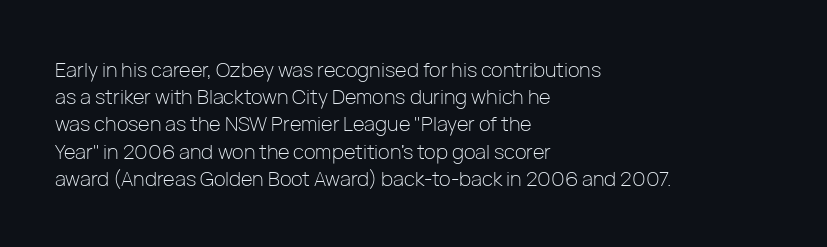
{"italic": "no", "bold": "no", "underline": "no", "align": "left", "line_spacing": "normal", "line_spacing_ratio": 1.36, "letter_spacing": "normal", "letter_spacing_em": 0.0, "glyph_px": 20}
